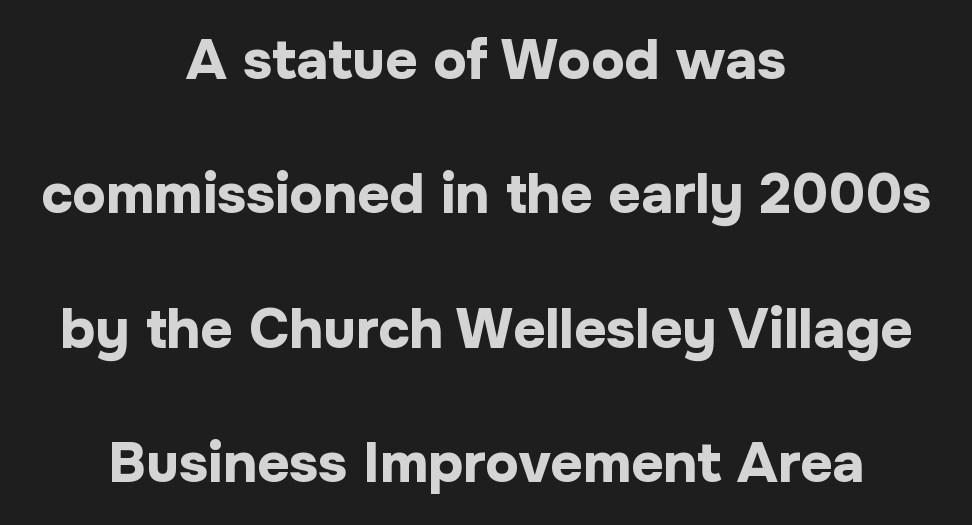
The image shows 56 px bold sans-serif type, upright; set centered, loose line spacing (2.4x), normal letter spacing, not underlined; low stroke contrast and a medium x-height.
